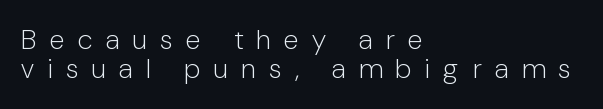
Q: Is the text bold? A: No.
Q: Is the text italic (slanted)? A: No, it is upright.
Q: Is the typeface a serif or a sans-serif typeface? A: Sans-serif.
Q: Is the text underlined? A: No.
Q: How is the paragraph aligned? A: Left-aligned.
Q: Is the spacing between letters normal or unusually wide? A: Unusually wide.
Q: Is the spacing between lines tight, normal or loose? A: Tight.
Q: Width (condensed, normal, or wide)? A: Condensed.
Q: Stroke contrast? A: Low.
Q: x-height? A: Medium.
Q: Monospaced? A: No.
